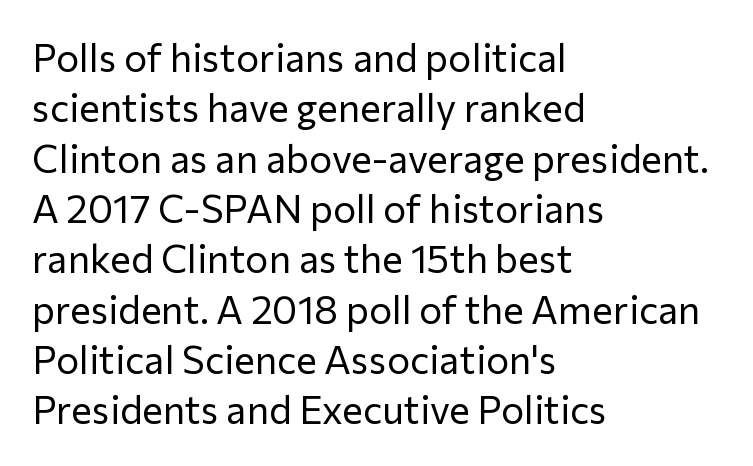
Q: Is the text bold? A: No.
Q: Is the text italic (slanted)? A: No, it is upright.
Q: Is the typeface a serif or a sans-serif typeface? A: Sans-serif.
Q: Is the text underlined? A: No.
Q: How is the paragraph aligned? A: Left-aligned.
Q: Is the spacing between letters normal or unusually wide? A: Normal.
Q: Is the spacing between lines tight, normal or loose? A: Normal.
Q: Width (condensed, normal, or wide)? A: Normal.
Q: Stroke contrast? A: Low.
Q: x-height? A: Medium.
Q: Monospaced? A: No.
